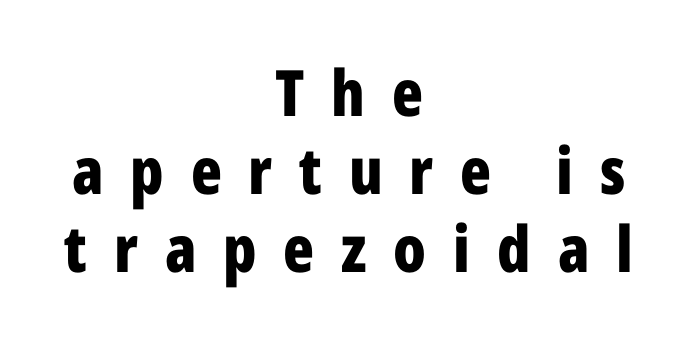
Compared with a flush-left layout, this one balances lines on the center instead. Typesetter's note: full bold, strokes at maximum text heaviness. Nope, not italic — everything's standing straight. Type without underlining. Glyph-to-glyph distance is far greater than everyday printed text.
